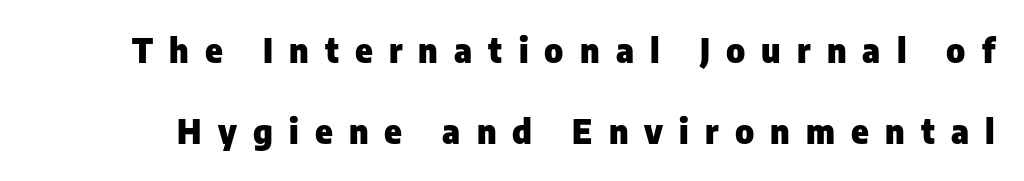
The image shows 33 px heavy sans-serif type, upright; set loose line spacing (2.44x), unusually wide letter spacing (+0.49 em), not underlined; low stroke contrast and a medium x-height.
